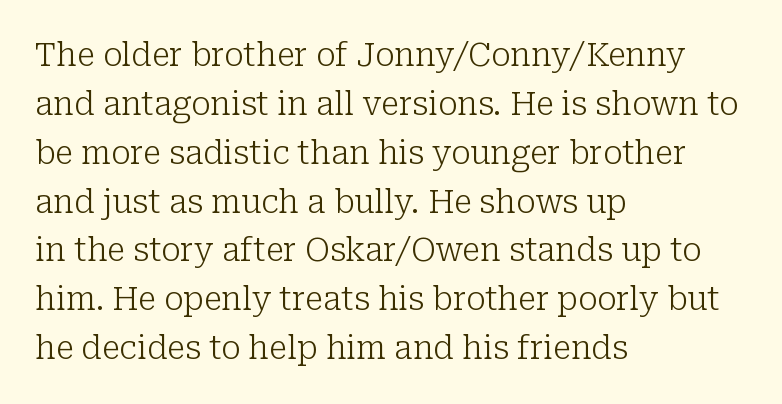
{"serif": "yes", "italic": "no", "bold": "no", "weight": "light", "width": "normal", "stroke_contrast": "low", "x_height": "medium", "monospaced": "no", "underline": "no", "align": "left", "line_spacing": "normal", "line_spacing_ratio": 1.48, "letter_spacing": "normal", "letter_spacing_em": 0.0, "glyph_px": 33}
